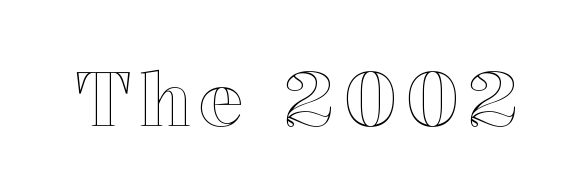
The image shows 75 px text type, upright; set not underlined; a medium x-height.
